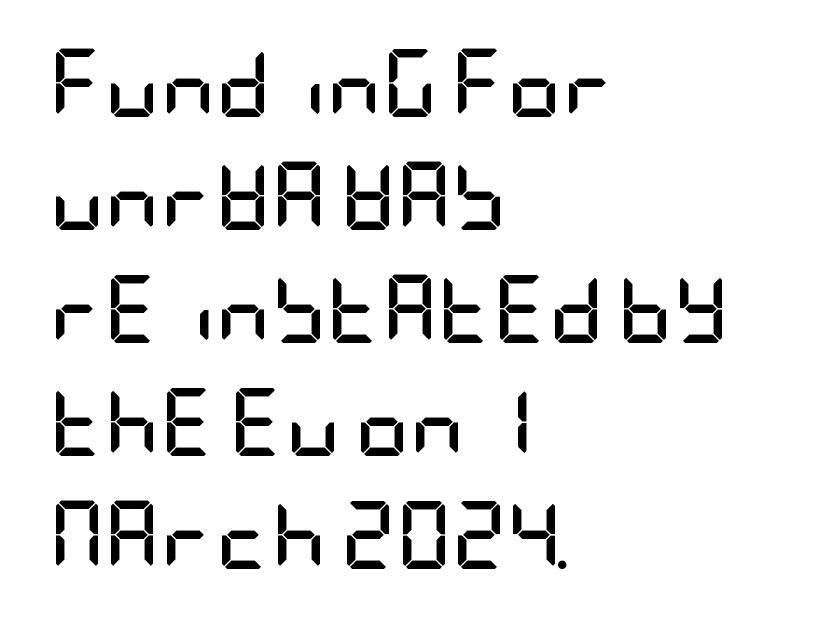
Layout note: lines flush left. If you measured baseline to baseline, you'd find a middling distance. The type sits square on the baseline with zero lean. The rendering shows plain stroke endings on the letterforms — a sans-serif design.
